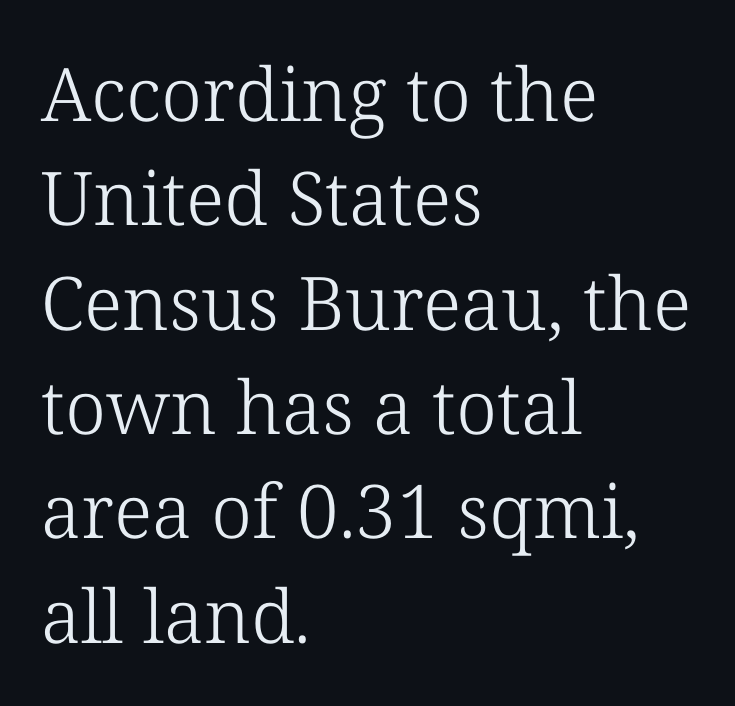
The image shows 74 px light serif type, upright; set left-aligned, normal line spacing (1.41x), normal letter spacing, not underlined; low stroke contrast and a medium x-height.
